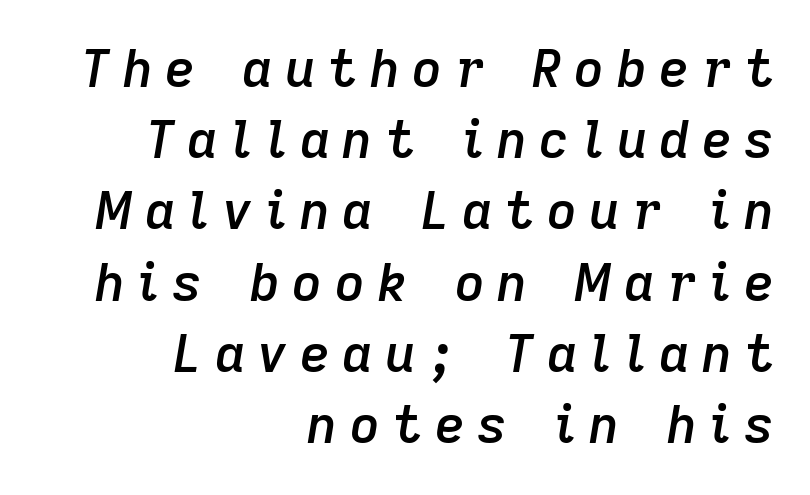
Q: Is the text bold? A: Semi-bold.
Q: Is the text italic (slanted)? A: Yes, it leans right by about 9 degrees.
Q: Is the text underlined? A: No.
Q: How is the paragraph aligned? A: Right-aligned.
Q: Is the spacing between letters normal or unusually wide? A: Unusually wide.
Q: Is the spacing between lines tight, normal or loose? A: Normal.
Q: Width (condensed, normal, or wide)? A: Normal.
Q: Stroke contrast? A: Low.
Q: x-height? A: Medium.
Q: Monospaced? A: No.
